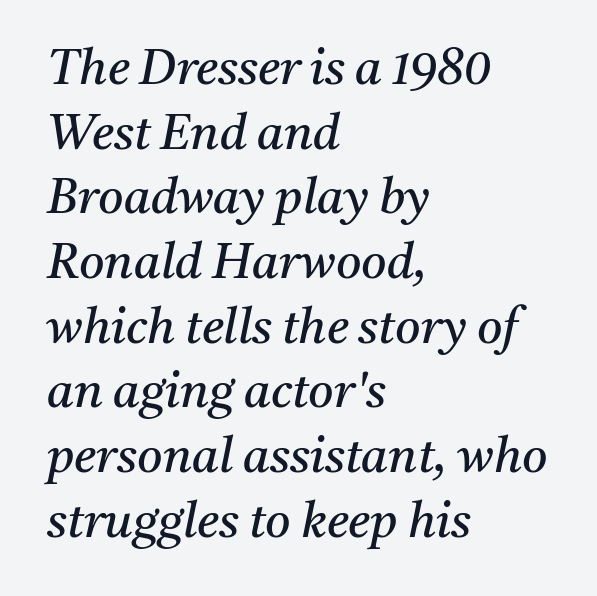
{"serif": "yes", "italic": "yes", "lean": "right", "slant_degrees": 11, "bold": "no", "weight": "regular", "width": "normal", "stroke_contrast": "medium", "x_height": "medium", "monospaced": "no", "underline": "no", "align": "left", "line_spacing": "normal", "line_spacing_ratio": 1.32, "letter_spacing": "normal", "letter_spacing_em": 0.0, "glyph_px": 49}
